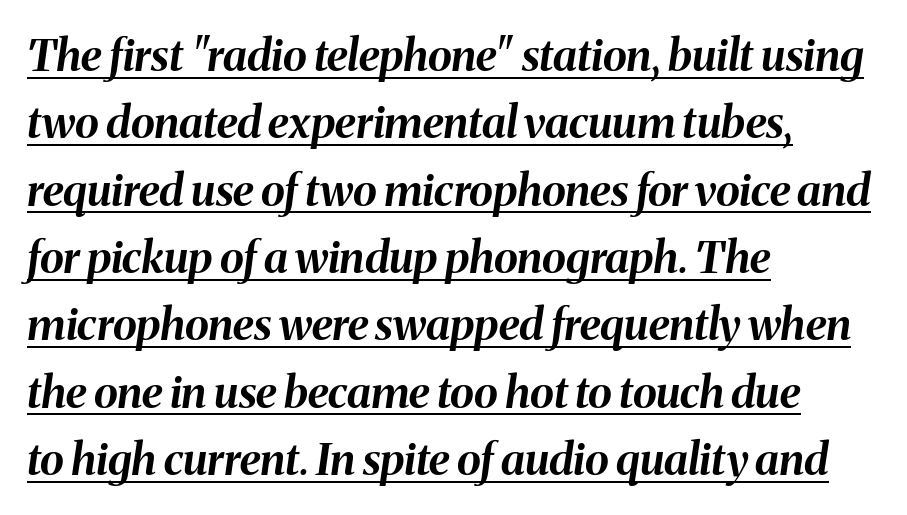
Varying glyph widths throughout — classic text-font behaviour. Notice how descenders clear the ascenders below comfortably — that's standard leading. Tracking here is standard; glyphs follow each other at the usual distance. Typeset ragged right — the left edge is the straight one. Emphasis-style slanted type is in use.
